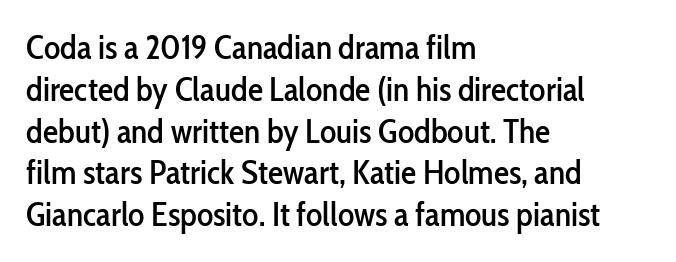
The image shows 34 px condensed sans-serif type, upright; set left-aligned, line spacing 1.23x, normal letter spacing, not underlined; low stroke contrast and a medium x-height.
